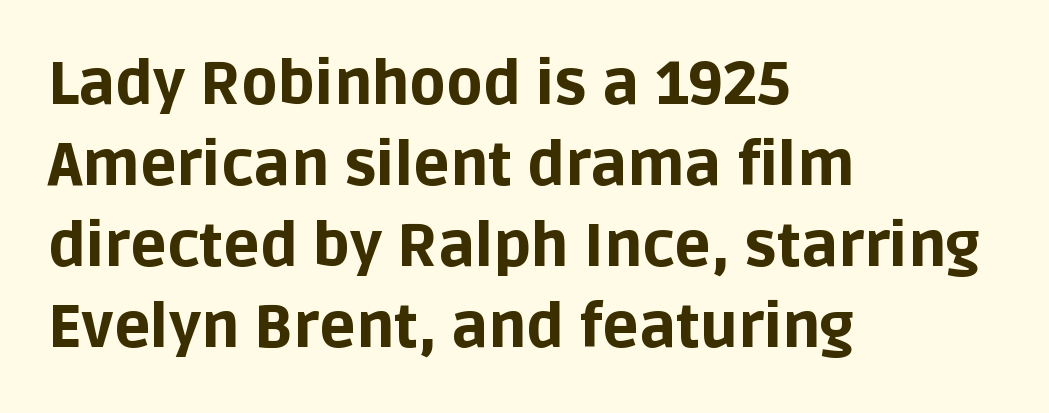
This sample is left-justified, so line endings fall wherever the words run out. Tall strokes in this sample are plumb rather than angled. Inter-character spacing is left at the font's built-in metrics. A full-strength bold gives these letters their thick strokes.
